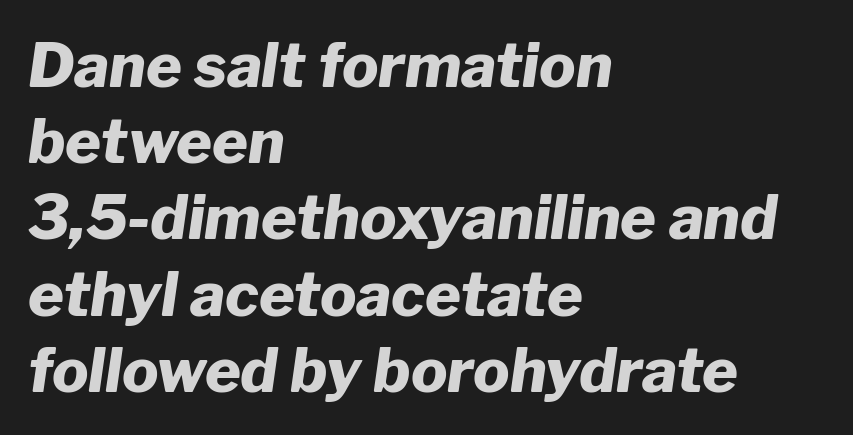
Q: Is the text bold? A: Yes.
Q: Is the text italic (slanted)? A: Yes, it leans right by about 8 degrees.
Q: Is the text underlined? A: No.
Q: How is the paragraph aligned? A: Left-aligned.
Q: Is the spacing between letters normal or unusually wide? A: Normal.
Q: Is the spacing between lines tight, normal or loose? A: Normal.
Q: Width (condensed, normal, or wide)? A: Normal.
Q: Stroke contrast? A: Low.
Q: x-height? A: Medium.
Q: Monospaced? A: No.
